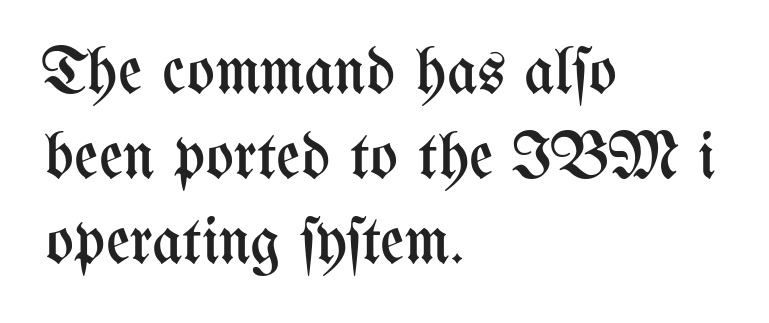
{"italic": "no", "bold": "no", "weight": "regular", "width": "condensed", "stroke_contrast": "medium", "x_height": "medium", "monospaced": "no", "underline": "no", "align": "left", "line_spacing": "normal", "line_spacing_ratio": 1.29, "letter_spacing": "normal", "letter_spacing_em": 0.0, "glyph_px": 66}
